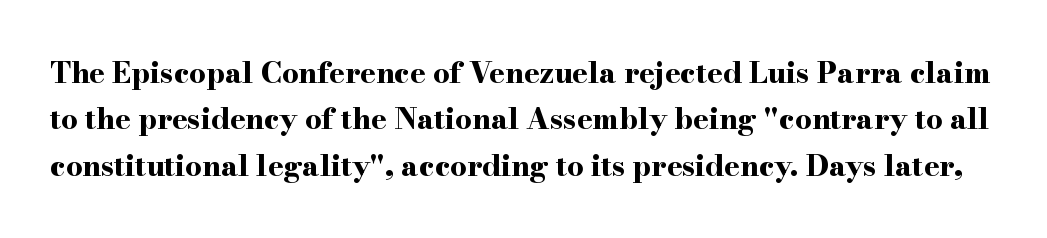
Q: Is the text bold? A: Yes.
Q: Is the text italic (slanted)? A: No, it is upright.
Q: Is the typeface a serif or a sans-serif typeface? A: Serif.
Q: Is the text underlined? A: No.
Q: Is the spacing between letters normal or unusually wide? A: Normal.
Q: Is the spacing between lines tight, normal or loose? A: Normal.
Q: Width (condensed, normal, or wide)? A: Wide.
Q: Stroke contrast? A: High.
Q: x-height? A: Small.
Q: Monospaced? A: No.
